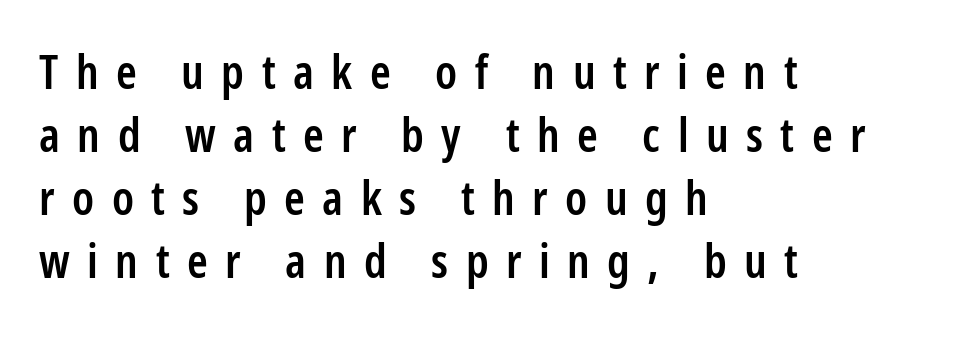
{"serif": "no", "italic": "no", "bold": "semi", "weight": "semibold", "width": "condensed", "stroke_contrast": "low", "x_height": "medium", "monospaced": "no", "underline": "no", "align": "left", "line_spacing": "normal", "line_spacing_ratio": 1.34, "letter_spacing": "wide", "letter_spacing_em": 0.37, "glyph_px": 47}
